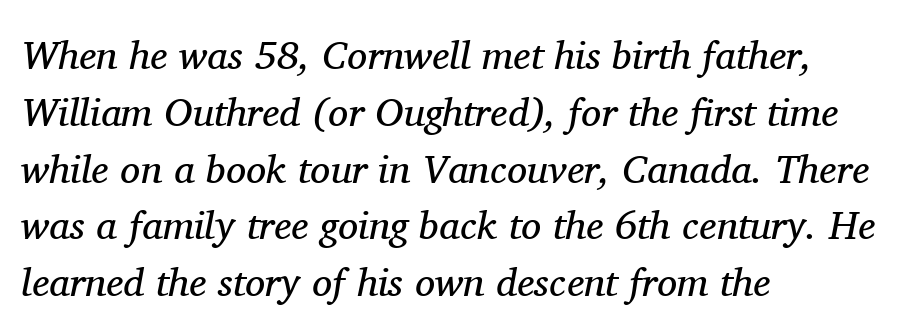
Q: Is the text bold? A: No.
Q: Is the text italic (slanted)? A: Yes, it leans right by about 11 degrees.
Q: Is the typeface a serif or a sans-serif typeface? A: Serif.
Q: Is the text underlined? A: No.
Q: How is the paragraph aligned? A: Left-aligned.
Q: Is the spacing between letters normal or unusually wide? A: Normal.
Q: Is the spacing between lines tight, normal or loose? A: Normal.
Q: Width (condensed, normal, or wide)? A: Normal.
Q: Stroke contrast? A: Medium.
Q: x-height? A: Medium.
Q: Monospaced? A: No.
